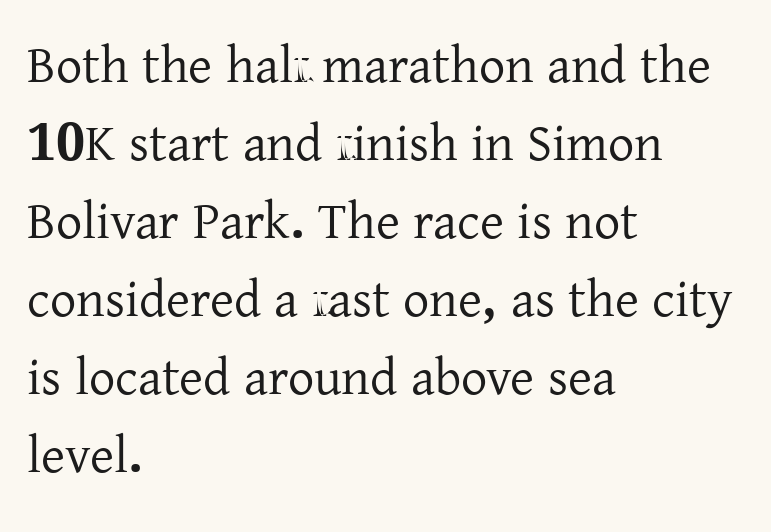
{"serif": "yes", "italic": "no", "width": "normal", "stroke_contrast": "low", "x_height": "medium", "monospaced": "no", "underline": "no", "align": "left", "line_spacing": "normal", "line_spacing_ratio": 1.5, "letter_spacing": "normal", "letter_spacing_em": 0.0, "glyph_px": 52}
